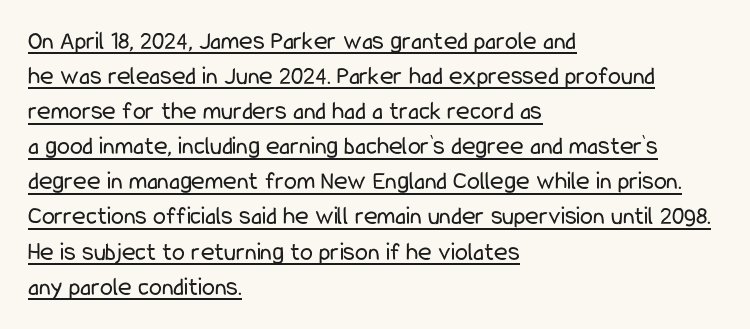
The image shows 26 px text type, upright; set left-aligned, normal line spacing (1.35x), normal letter spacing, underlined.
